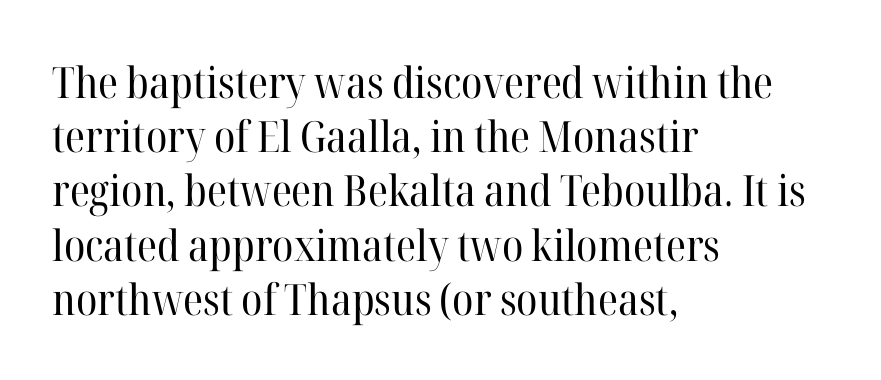
The image shows 43 px regular-weight serif type, upright; set left-aligned, normal line spacing (1.26x), normal letter spacing, not underlined; high stroke contrast and a medium x-height.
